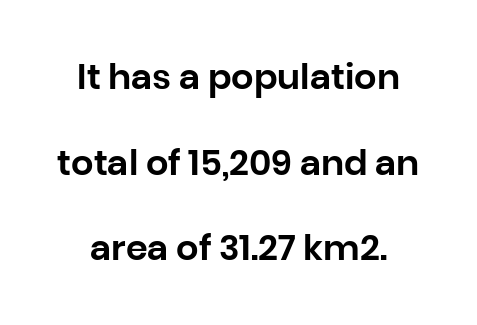
Q: Is the text italic (slanted)? A: No, it is upright.
Q: Is the typeface a serif or a sans-serif typeface? A: Sans-serif.
Q: Is the text underlined? A: No.
Q: Is the spacing between letters normal or unusually wide? A: Normal.
Q: Is the spacing between lines tight, normal or loose? A: Loose.
Q: Width (condensed, normal, or wide)? A: Normal.
Q: Stroke contrast? A: Low.
Q: x-height? A: Large.
Q: Monospaced? A: No.
